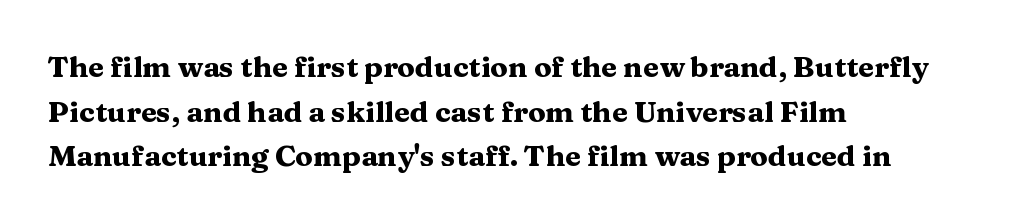
The image shows 29 px heavy, wide serif type, upright; set left-aligned, normal line spacing (1.54x), normal letter spacing, not underlined; medium stroke contrast and a medium x-height.
